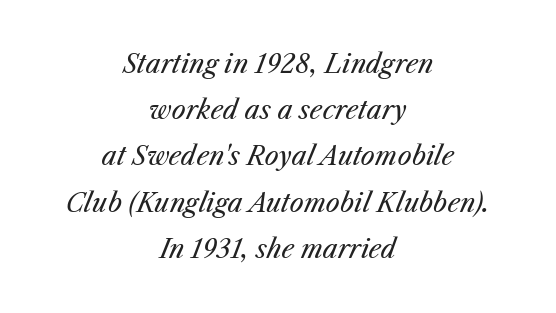
Q: Is the text bold? A: No.
Q: Is the text italic (slanted)? A: Yes, it leans right by about 25 degrees.
Q: Is the text underlined? A: No.
Q: How is the paragraph aligned? A: Centered.
Q: Is the spacing between letters normal or unusually wide? A: Normal.
